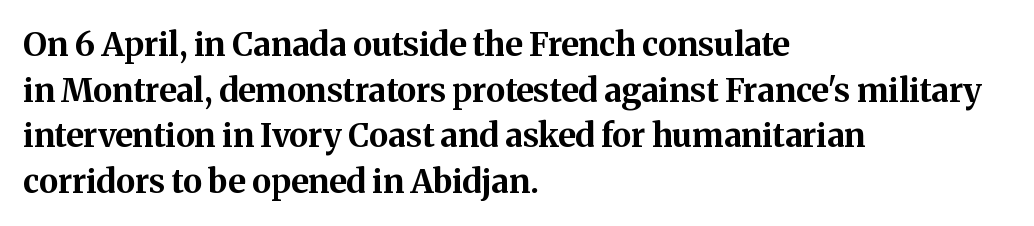
Q: Is the text bold? A: Yes.
Q: Is the text italic (slanted)? A: No, it is upright.
Q: Is the typeface a serif or a sans-serif typeface? A: Serif.
Q: Is the text underlined? A: No.
Q: How is the paragraph aligned? A: Left-aligned.
Q: Is the spacing between letters normal or unusually wide? A: Normal.
Q: Is the spacing between lines tight, normal or loose? A: Normal.
Q: Width (condensed, normal, or wide)? A: Normal.
Q: Stroke contrast? A: Medium.
Q: x-height? A: Medium.
Q: Monospaced? A: No.
